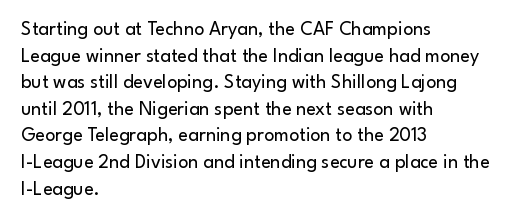
Q: Is the text bold? A: No.
Q: Is the text italic (slanted)? A: No, it is upright.
Q: Is the text underlined? A: No.
Q: How is the paragraph aligned? A: Left-aligned.
Q: Is the spacing between letters normal or unusually wide? A: Normal.
Q: Is the spacing between lines tight, normal or loose? A: Normal.
